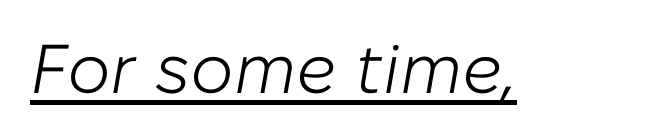
{"italic": "yes", "lean": "right", "slant_degrees": 10, "bold": "no", "weight": "light", "width": "normal", "stroke_contrast": "low", "x_height": "medium", "monospaced": "no", "underline": "yes", "letter_spacing": "normal", "letter_spacing_em": 0.0, "glyph_px": 69}
